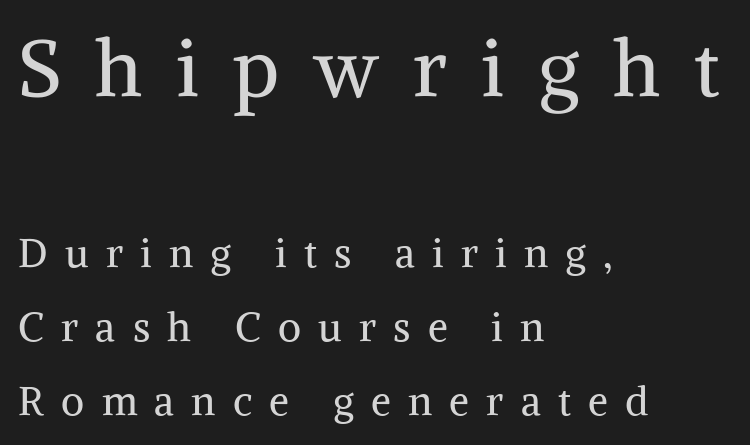
{"serif": "yes", "italic": "no", "bold": "no", "weight": "regular", "width": "normal", "stroke_contrast": "medium", "x_height": "medium", "monospaced": "no", "underline": "no", "align": "left", "line_spacing_ratio": 1.85, "letter_spacing": "wide", "letter_spacing_em": 0.43, "larger_block": "first", "size_ratio": 1.98, "glyph_px": 79}
